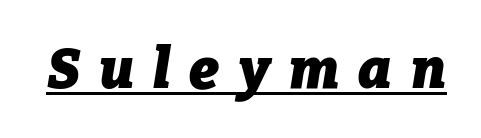
Q: Is the text bold? A: Yes.
Q: Is the text italic (slanted)? A: Yes, it leans right by about 9 degrees.
Q: Is the text underlined? A: Yes.
Q: Is the spacing between letters normal or unusually wide? A: Unusually wide.
Q: Width (condensed, normal, or wide)? A: Normal.
Q: Stroke contrast? A: Low.
Q: x-height? A: Medium.
Q: Monospaced? A: No.
